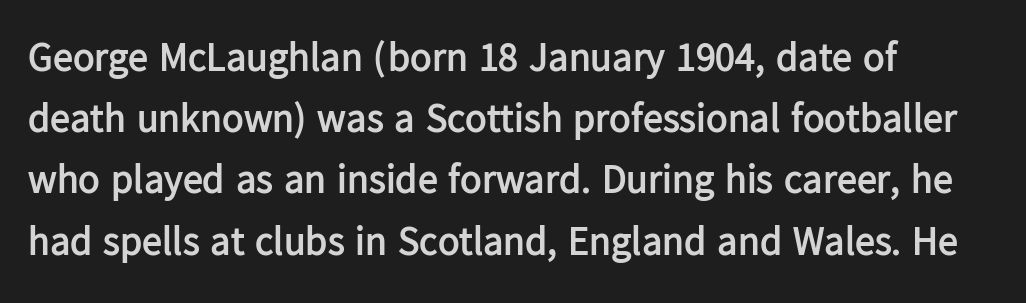
Q: Is the text bold? A: Yes.
Q: Is the text italic (slanted)? A: No, it is upright.
Q: Is the typeface a serif or a sans-serif typeface? A: Sans-serif.
Q: Is the text underlined? A: No.
Q: How is the paragraph aligned? A: Left-aligned.
Q: Is the spacing between letters normal or unusually wide? A: Normal.
Q: Is the spacing between lines tight, normal or loose? A: Normal.
Q: Width (condensed, normal, or wide)? A: Normal.
Q: Stroke contrast? A: Low.
Q: x-height? A: Medium.
Q: Monospaced? A: No.
